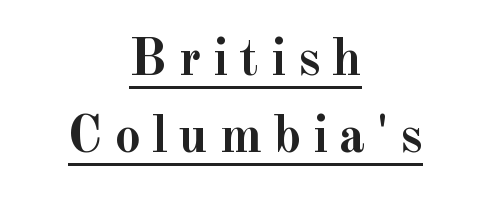
The image shows 53 px semibold serif type, upright; set centered, normal line spacing (1.46x), unusually wide letter spacing (+0.2 em), underlined; a small x-height.
